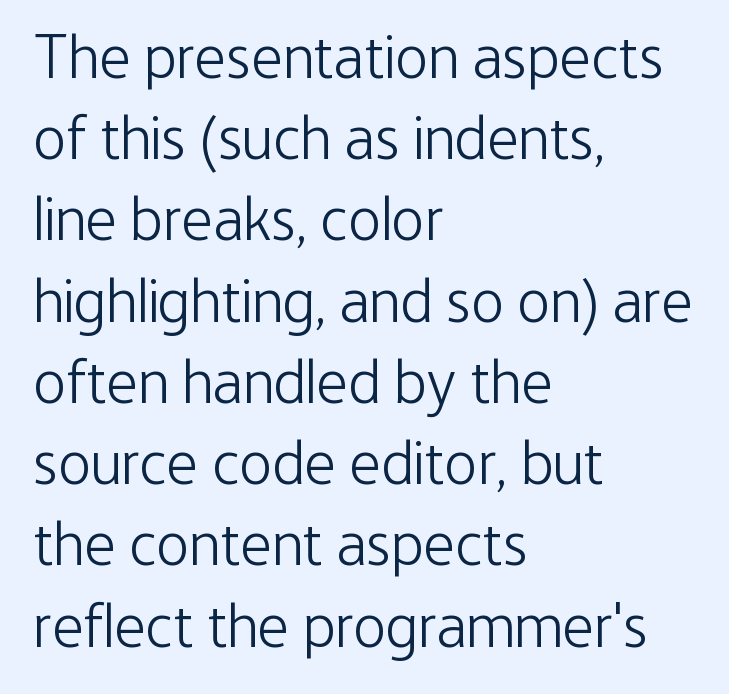
The passage shown is typed in a proportional face where columns would drift. Letter spacing: default. Quick note: underline off. A roman cut, with each character standing at attention. Font category for this specimen: sans-serif. Vertically, the passage feels balanced, rows spaced as you'd expect.
